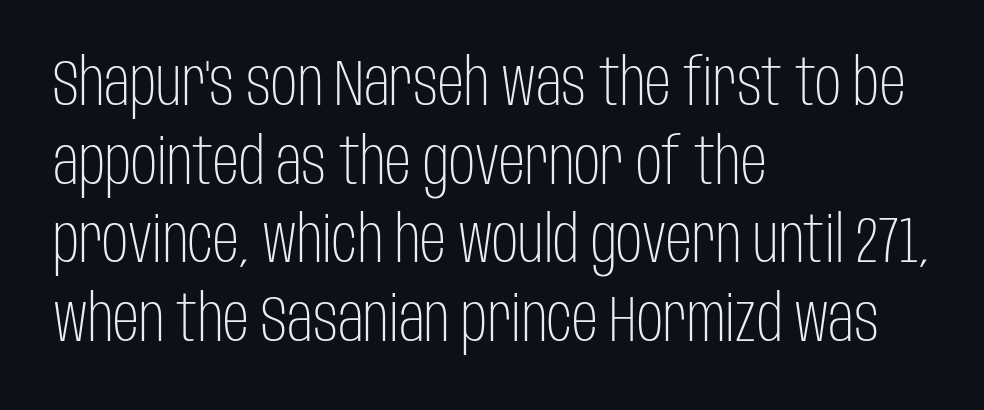
The image shows 65 px light, condensed sans-serif type, upright; set left-aligned, line spacing 1.21x, normal letter spacing, not underlined; low stroke contrast and a large x-height.
